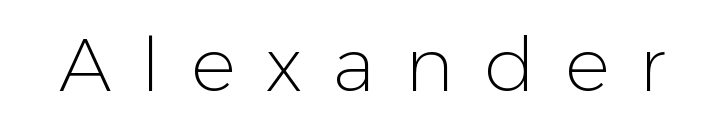
The passage shown is typeset with a sans-serif family. Lines of text with bare space underneath. Observe the wide spacing: letters keep a clear distance from each other. The passage shown is not bold in any degree. Character widths vary here, with narrow letters taking less room than wide ones. Unlike italic type, these characters show no tilt at all.
